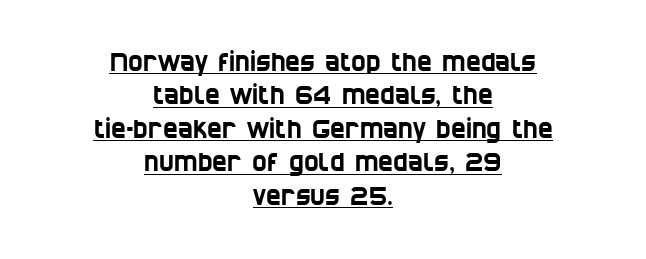
The image shows 25 px text type; set centered, normal line spacing (1.34x), normal letter spacing, underlined.
